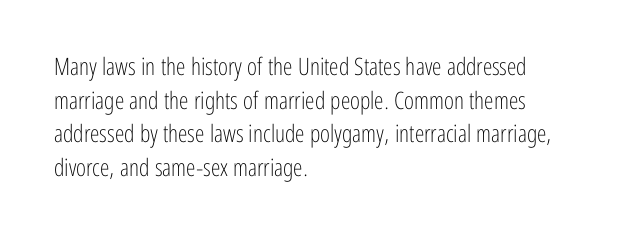
Does the copy run flush right? No — it runs flush left. Does extra space separate the letters? No, they use regular spacing. The letters look calm and open, with moderate or lighter stems. Beneath every word, the page is bare. Normally led — the rows are evenly, conventionally spaced.
